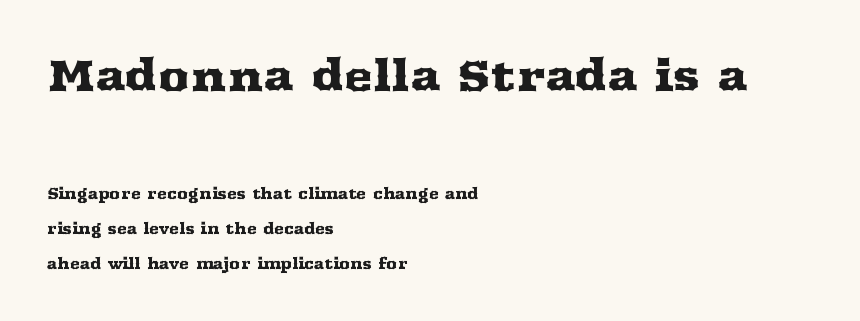
Q: Is the text italic (slanted)? A: No, it is upright.
Q: Is the typeface a serif or a sans-serif typeface? A: Serif.
Q: Is the text underlined? A: No.
Q: How is the paragraph aligned? A: Left-aligned.
Q: Is the spacing between letters normal or unusually wide? A: Normal.
Q: Is the spacing between lines tight, normal or loose? A: Loose.
Q: Which block of text is set in a larger size, the first (top) or the second (bottom)? A: The first (top) one.
Q: Width (condensed, normal, or wide)? A: Wide.
Q: Stroke contrast? A: Medium.
Q: x-height? A: Medium.
Q: Monospaced? A: No.
